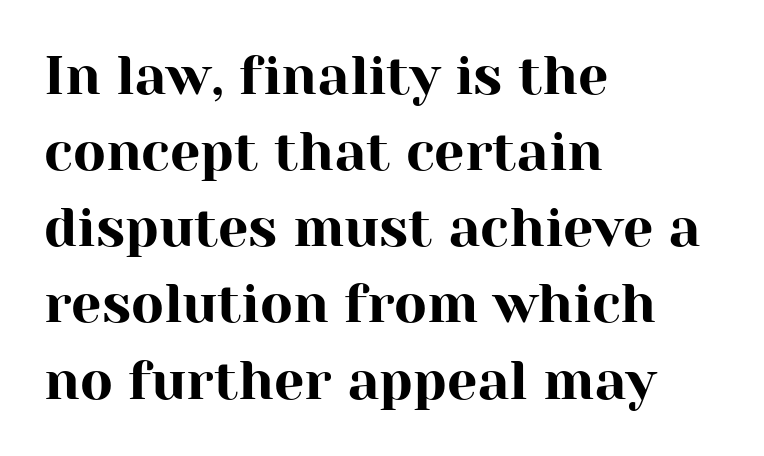
Students, observe: this is what conventionally led text looks like. Type without underlining. The lines are quadded left. The type is set solid horizontally, with unmodified tracking. The text was rendered using a seriffed face with decorative stroke endings. Do the characters align in a grid? No, the font is proportional.
